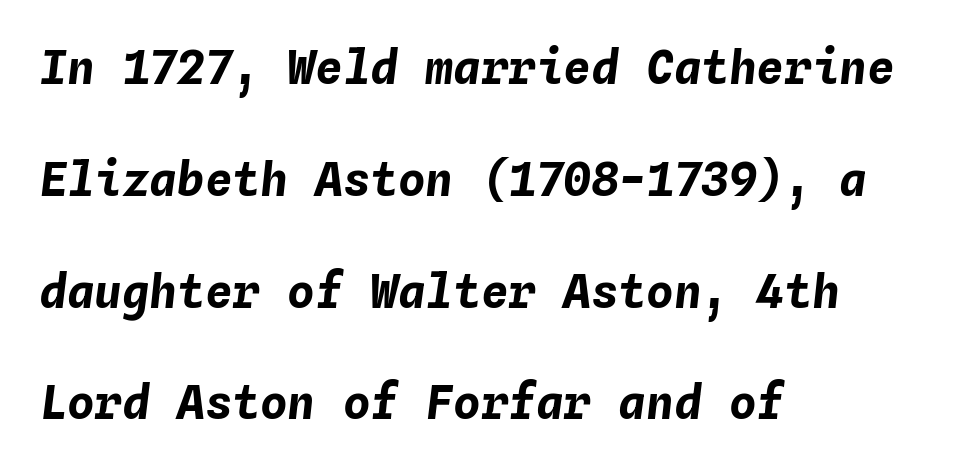
Q: Is the text bold? A: Yes.
Q: Is the text italic (slanted)? A: Yes, it leans right by about 4 degrees.
Q: Is the text underlined? A: No.
Q: How is the paragraph aligned? A: Left-aligned.
Q: Is the spacing between letters normal or unusually wide? A: Normal.
Q: Is the spacing between lines tight, normal or loose? A: Loose.
Q: Width (condensed, normal, or wide)? A: Normal.
Q: Stroke contrast? A: Low.
Q: x-height? A: Medium.
Q: Monospaced? A: Yes.
